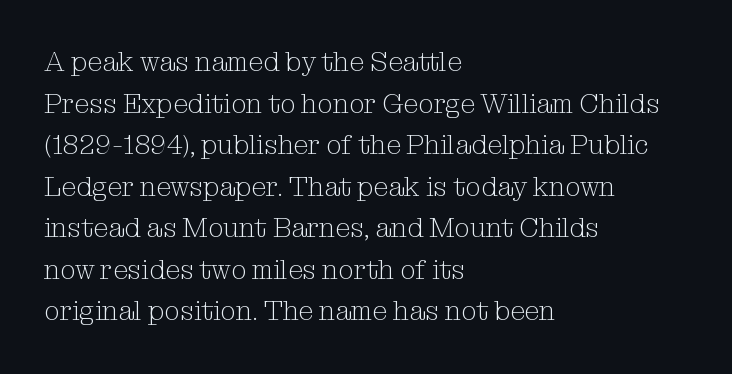
The image shows 27 px text type, upright; set left-aligned, normal line spacing (1.54x), normal letter spacing, not underlined.
